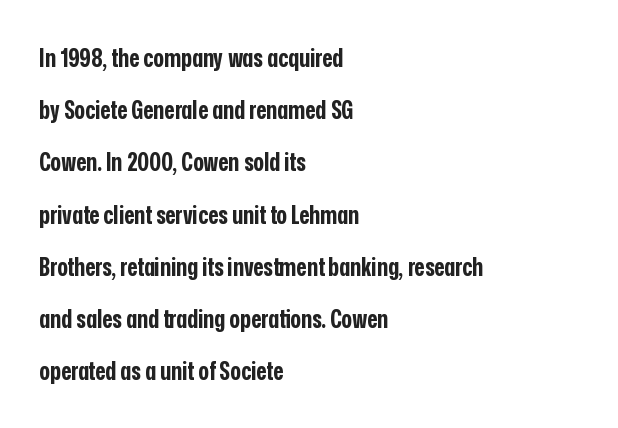
Q: Is the text bold? A: Yes.
Q: Is the text italic (slanted)? A: No, it is upright.
Q: Is the text underlined? A: No.
Q: How is the paragraph aligned? A: Left-aligned.
Q: Is the spacing between letters normal or unusually wide? A: Normal.
Q: Is the spacing between lines tight, normal or loose? A: Loose.
